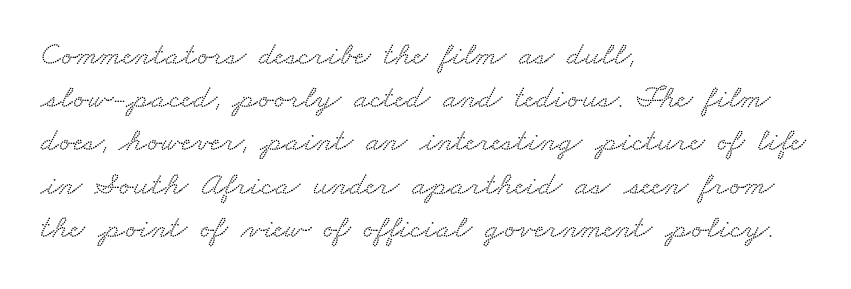
{"width": "wide", "stroke_contrast": "low", "x_height": "small", "monospaced": "no", "underline": "no", "align": "left", "line_spacing": "normal", "line_spacing_ratio": 1.31, "letter_spacing": "normal", "letter_spacing_em": 0.0, "glyph_px": 33}
